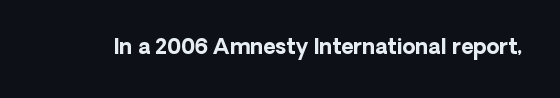
The image shows 21 px bold type, upright; set normal letter spacing, not underlined.
